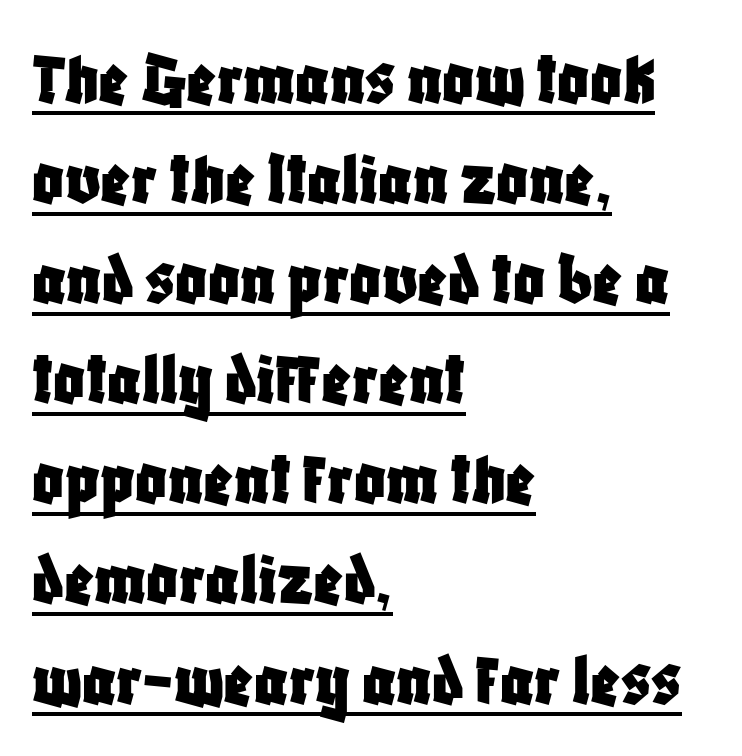
Somebody hit Ctrl+U on this one — the words are underlined. Notice how the stems are strictly vertical — no italics here. Left-aligned paragraph, ragged on the right. The block of text has a typical density, with ordinary space between rows. This sample uses a sans-serif face. These lines are rendered in a variable-pitch font.
